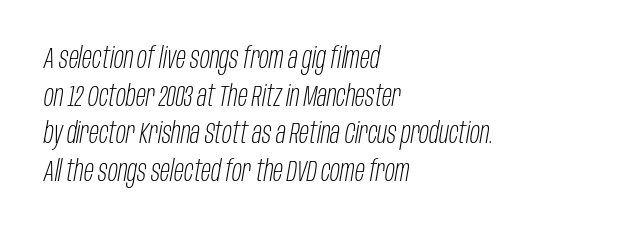
{"italic": "yes", "lean": "right", "slant_degrees": 10, "bold": "no", "weight": "light", "width": "condensed", "stroke_contrast": "low", "x_height": "large", "monospaced": "no", "underline": "no", "align": "left", "line_spacing": "normal", "line_spacing_ratio": 1.3, "letter_spacing": "normal", "letter_spacing_em": 0.0, "glyph_px": 29}
